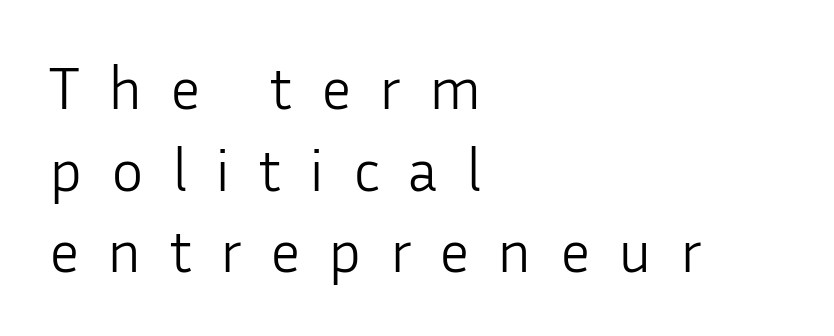
Serifs: no, the terminals of the letterforms are clean. Each new line begins a customary step beneath the previous one. The lines in this sample share a left origin and differ only in where they stop. Someone cranked the tracking dial way up on this one. Is this a fixed-width face? No — the glyphs have proportional, varying widths.
